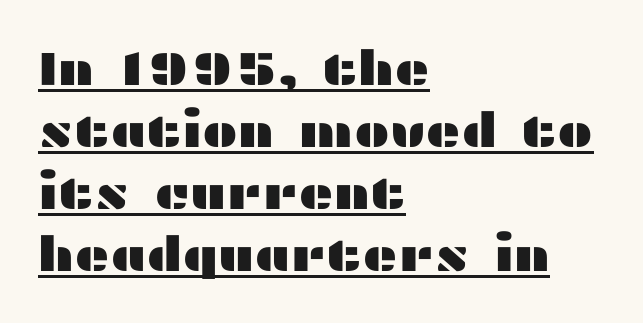
This rendering uses left alignment, leaving the right contour irregular. The face used here is proportionally spaced, like ordinary book or web type. Letterform terminals end flat and unadorned throughout the passage. Vertical spacing — default. The lettering is marked with a stroke running underneath it. Style check: upright.
